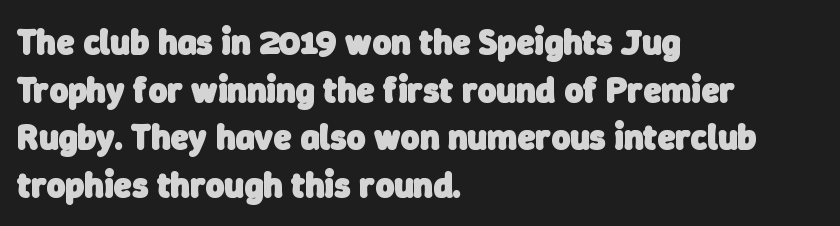
{"serif": "no", "bold": "yes", "weight": "heavy", "width": "normal", "stroke_contrast": "low", "x_height": "medium", "monospaced": "no", "underline": "no", "align": "left", "line_spacing": "normal", "line_spacing_ratio": 1.32, "letter_spacing": "normal", "letter_spacing_em": 0.0, "glyph_px": 36}
